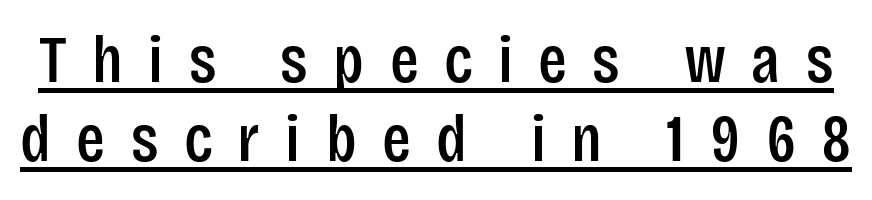
The image shows 67 px condensed sans-serif type, upright; set line spacing 1.18x, unusually wide letter spacing (+0.38 em), underlined; low stroke contrast and a large x-height.
